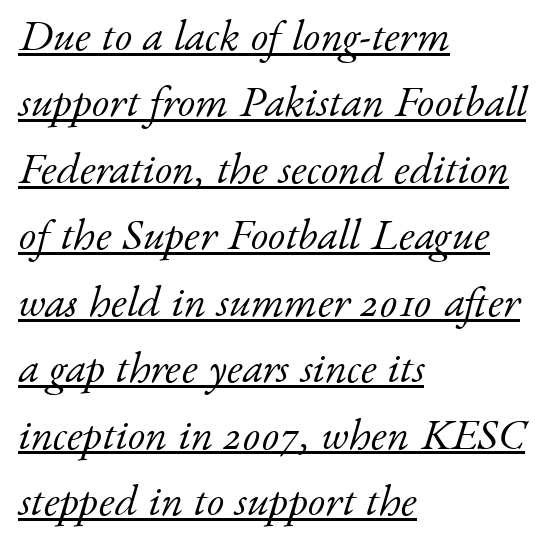
{"serif": "yes", "italic": "yes", "lean": "right", "slant_degrees": 17, "bold": "no", "weight": "light", "width": "normal", "stroke_contrast": "low", "x_height": "small", "monospaced": "no", "underline": "yes", "align": "left", "line_spacing": "normal", "line_spacing_ratio": 1.51, "letter_spacing": "normal", "letter_spacing_em": 0.0, "glyph_px": 44}
